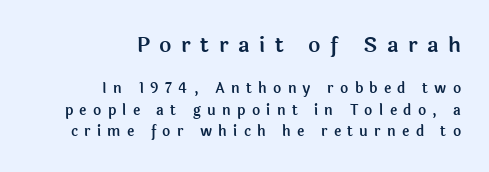
{"italic": "no", "underline": "no", "align": "right", "line_spacing": "normal", "line_spacing_ratio": 1.54, "letter_spacing": "wide", "letter_spacing_em": 0.45, "larger_block": "first", "size_ratio": 1.5, "glyph_px": 21}
